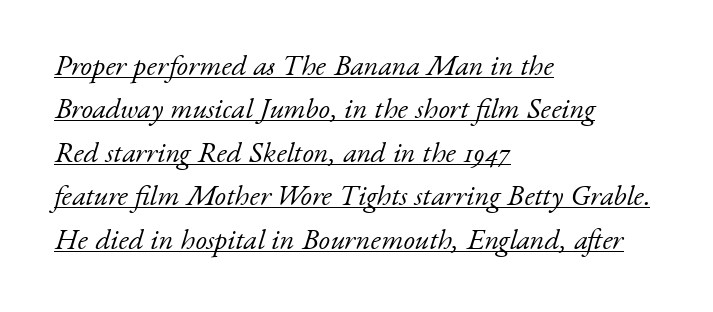
{"serif": "yes", "italic": "yes", "lean": "right", "slant_degrees": 17, "bold": "no", "weight": "light", "width": "normal", "stroke_contrast": "low", "x_height": "small", "monospaced": "no", "underline": "yes", "align": "left", "line_spacing": "normal", "line_spacing_ratio": 1.5, "letter_spacing": "normal", "letter_spacing_em": 0.0, "glyph_px": 29}
